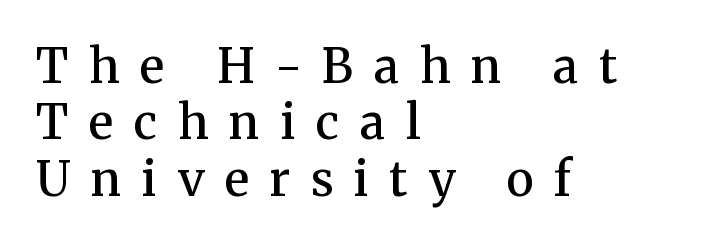
{"serif": "yes", "italic": "no", "bold": "semi", "weight": "semibold", "width": "normal", "stroke_contrast": "medium", "x_height": "medium", "monospaced": "no", "underline": "no", "align": "left", "line_spacing_ratio": 1.2, "letter_spacing": "wide", "letter_spacing_em": 0.44, "glyph_px": 47}
